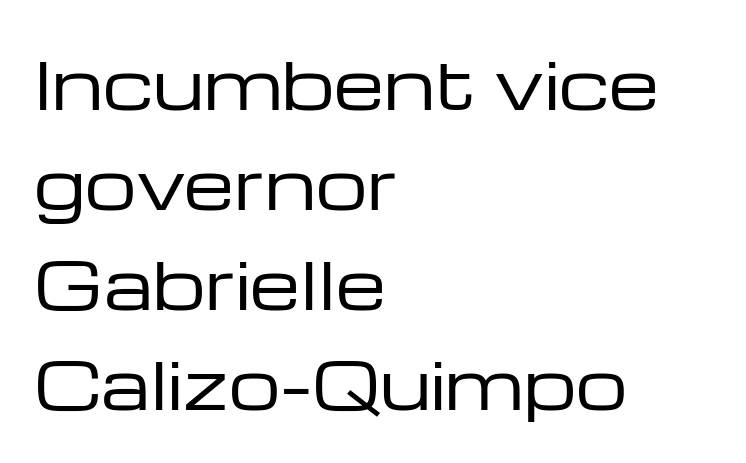
Tall strokes in this sample are plumb rather than angled. The line-height multiplier appears to be the usual default. Spacing between characters is what you'd get straight out of the box. Each stroke keeps to a modest, everyday thickness or less. A typesetter would call this proportional, since set widths differ per character. The font family rendered here belongs to the sans-serif group.
